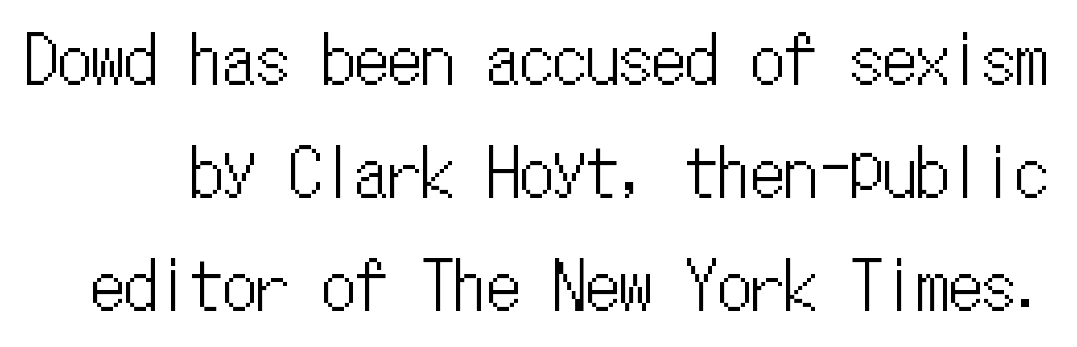
{"italic": "no", "width": "condensed", "stroke_contrast": "low", "x_height": "medium", "monospaced": "yes", "underline": "no", "line_spacing_ratio": 1.71, "letter_spacing": "normal", "letter_spacing_em": 0.0, "glyph_px": 66}
